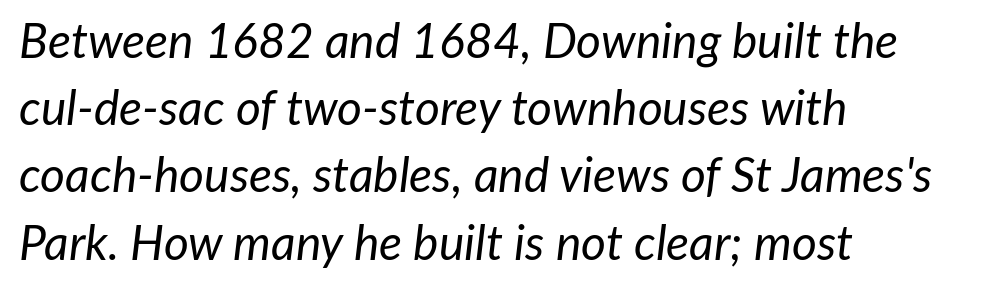
An italicized treatment has been applied to the whole sample. The text block is weighted toward the left margin, trailing off unevenly rightward. Stem width sits at or under what a default text font uses. This sample keeps an unexceptional amount of space between lines. Check under the words: just untouched page. Between one letter and the next there's only the usual sliver of space.
